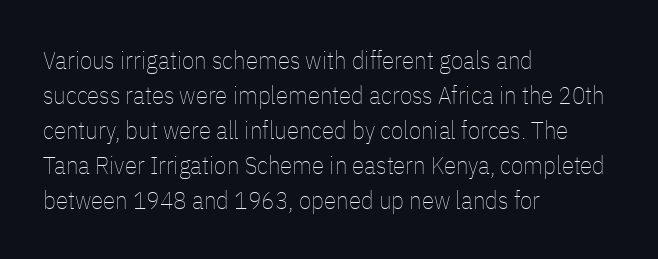
The image shows 25 px text type, upright; set left-aligned, normal line spacing (1.4x), normal letter spacing, not underlined.
